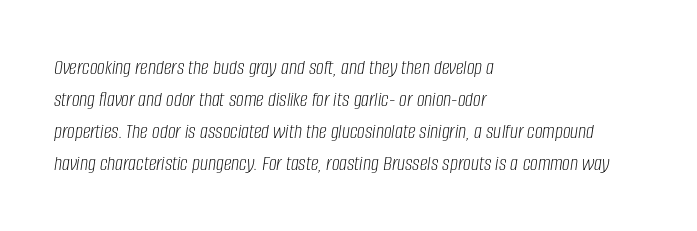
Q: Is the text bold? A: No.
Q: Is the text italic (slanted)? A: Yes, it leans right by about 8 degrees.
Q: Is the text underlined? A: No.
Q: How is the paragraph aligned? A: Left-aligned.
Q: Is the spacing between letters normal or unusually wide? A: Normal.
Q: Is the spacing between lines tight, normal or loose? A: Normal.
